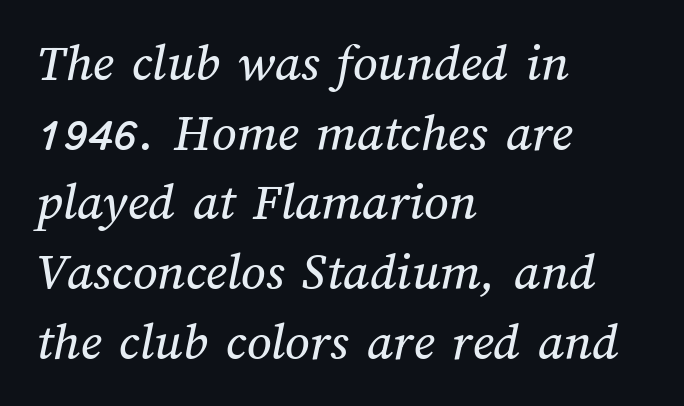
{"width": "normal", "stroke_contrast": "medium", "x_height": "medium", "monospaced": "no", "underline": "no", "align": "left", "line_spacing": "normal", "line_spacing_ratio": 1.29, "letter_spacing": "normal", "letter_spacing_em": 0.0, "glyph_px": 54}
